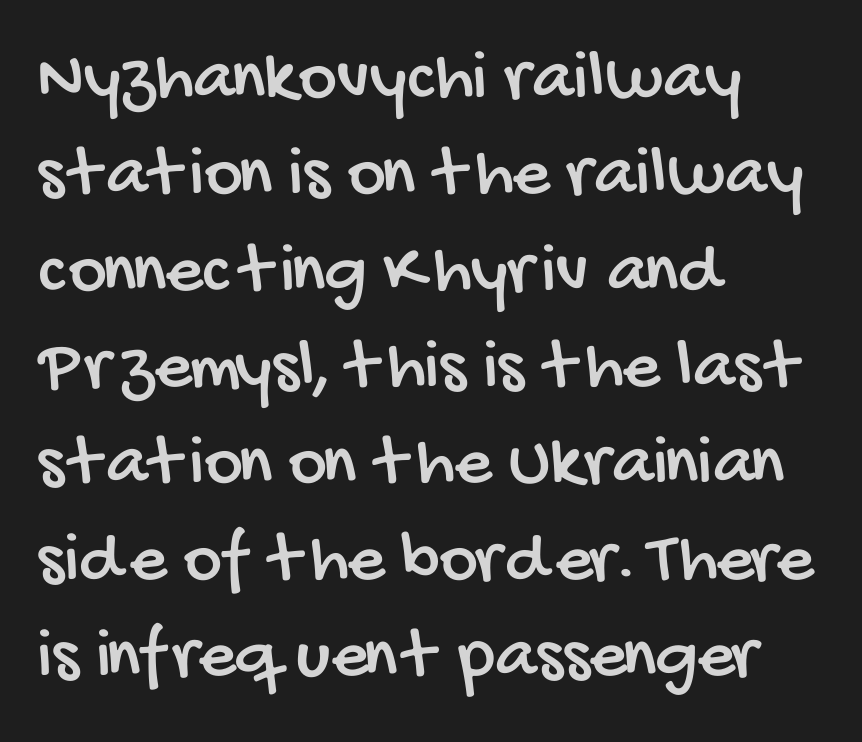
The image shows 73 px condensed sans-serif type; set left-aligned, normal line spacing (1.32x), normal letter spacing, not underlined; low stroke contrast and a large x-height.
